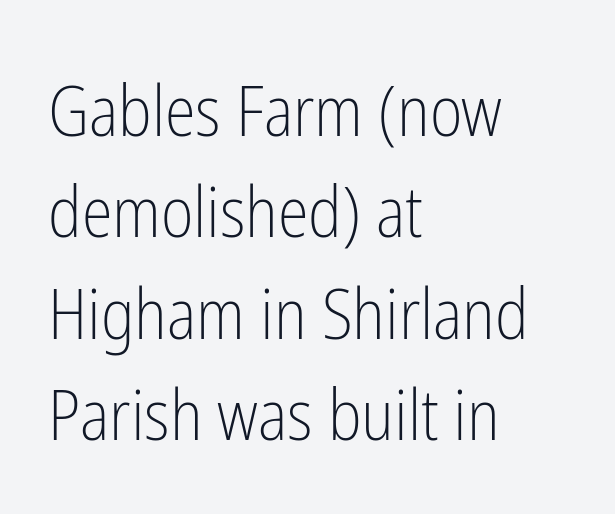
Q: Is the text bold? A: No.
Q: Is the text italic (slanted)? A: No, it is upright.
Q: Is the typeface a serif or a sans-serif typeface? A: Sans-serif.
Q: Is the text underlined? A: No.
Q: How is the paragraph aligned? A: Left-aligned.
Q: Is the spacing between letters normal or unusually wide? A: Normal.
Q: Is the spacing between lines tight, normal or loose? A: Normal.
Q: Width (condensed, normal, or wide)? A: Condensed.
Q: Stroke contrast? A: Low.
Q: x-height? A: Medium.
Q: Monospaced? A: No.
